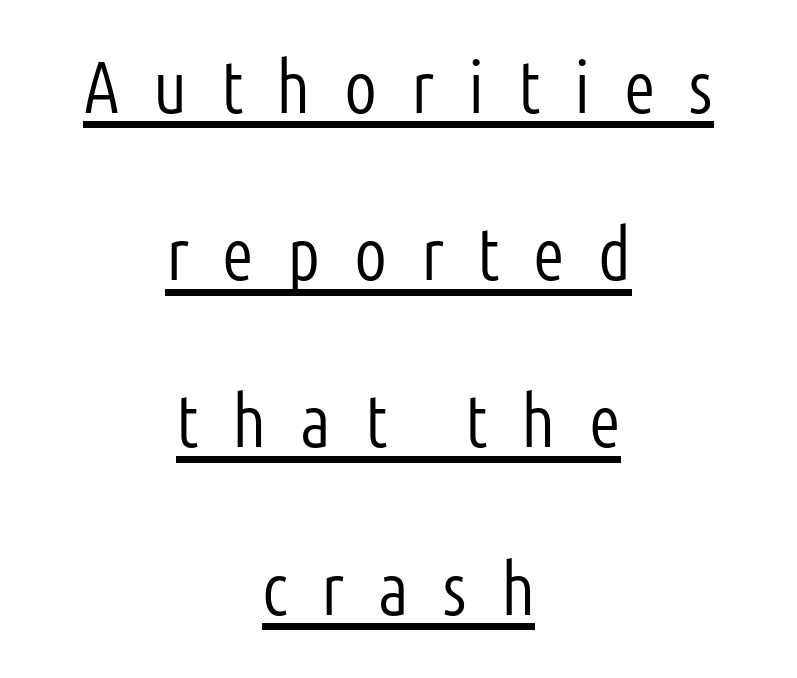
Note the varied advance widths — an 'i' is clearly narrower than an 'm'. The rendering uses a large line-height, opening up the rows. Is there any slant? The stems are plumb. Nope, no serifs anywhere on these letters.
